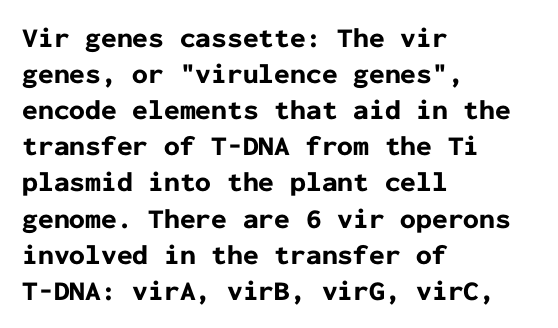
The rendering uses a bold face; every stroke is thick and dark. Every row of glyphs begins at an identical x-position on the left. Posture: straight, roman, zero tilt. Descenders hang freely into open space. The face used here is rendered with its standard letterfit. Successive baselines arrive at the customary interval.
